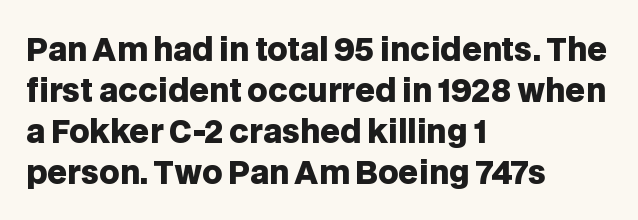
One glance says typical: line gaps are just what's usual. Caption: bold face, heavy strokes. Character widths vary here, with narrow letters taking less room than wide ones. Ordinary non-slanted type is in use. Each word holds together tightly as a unit, with standard inter-letter gaps.
